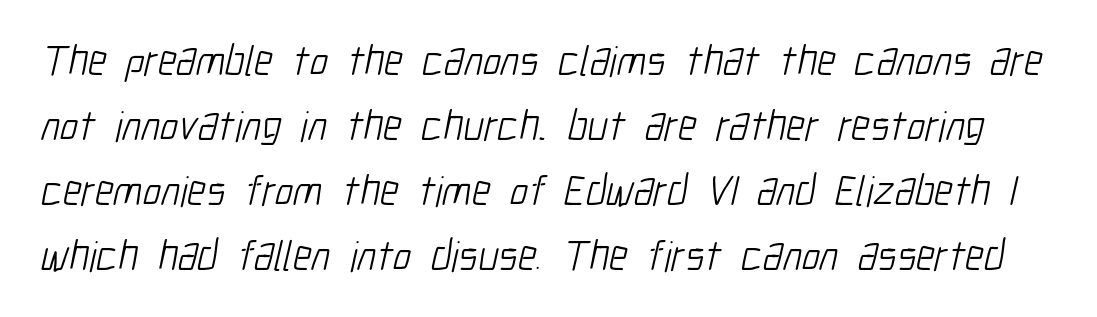
Q: Is the text bold? A: No.
Q: Is the typeface a serif or a sans-serif typeface? A: Sans-serif.
Q: Is the text underlined? A: No.
Q: Is the spacing between letters normal or unusually wide? A: Normal.
Q: Is the spacing between lines tight, normal or loose? A: Normal.
Q: Width (condensed, normal, or wide)? A: Condensed.
Q: Stroke contrast? A: Low.
Q: x-height? A: Medium.
Q: Monospaced? A: No.
